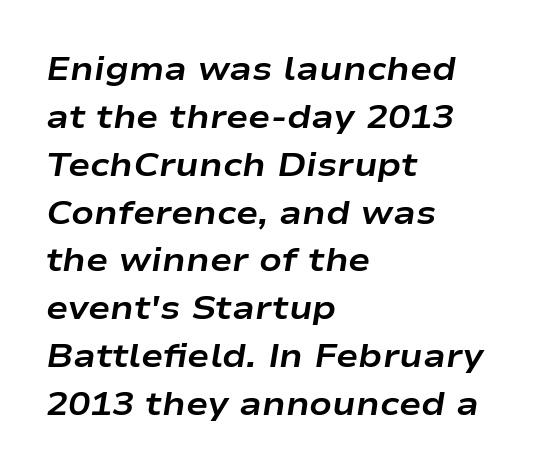
Q: Is the text bold? A: Yes.
Q: Is the text italic (slanted)? A: Yes, it leans right by about 9 degrees.
Q: Is the text underlined? A: No.
Q: How is the paragraph aligned? A: Left-aligned.
Q: Is the spacing between letters normal or unusually wide? A: Normal.
Q: Is the spacing between lines tight, normal or loose? A: Normal.
Q: Width (condensed, normal, or wide)? A: Wide.
Q: Stroke contrast? A: Low.
Q: x-height? A: Medium.
Q: Monospaced? A: No.
